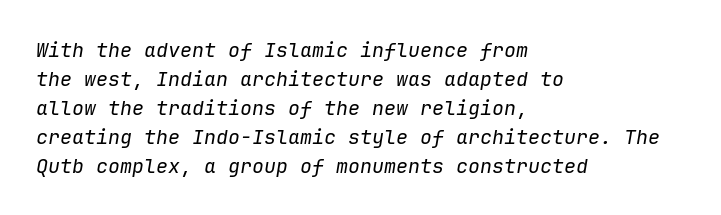
Does the leading feel generous? No, just average. A clean baseline with only descenders dipping below it. The strokes carry an ordinary text weight at most. Horizontally, the lines are justified to the leading edge only.
